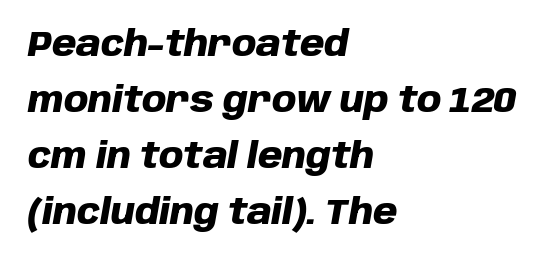
Q: Is the text bold? A: Yes.
Q: Is the text italic (slanted)? A: Yes, it leans right by about 10 degrees.
Q: Is the text underlined? A: No.
Q: How is the paragraph aligned? A: Left-aligned.
Q: Is the spacing between letters normal or unusually wide? A: Normal.
Q: Is the spacing between lines tight, normal or loose? A: Normal.
Q: Width (condensed, normal, or wide)? A: Normal.
Q: Stroke contrast? A: Low.
Q: x-height? A: Large.
Q: Monospaced? A: No.
